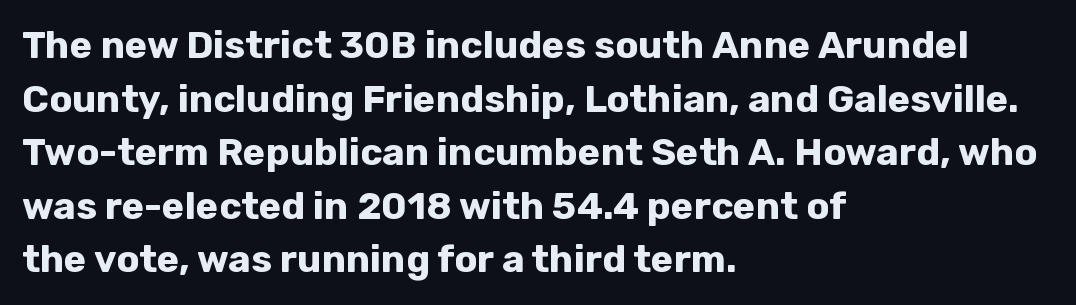
{"serif": "no", "italic": "no", "bold": "yes", "weight": "bold", "width": "normal", "stroke_contrast": "low", "x_height": "medium", "monospaced": "no", "underline": "no", "align": "left", "line_spacing": "normal", "line_spacing_ratio": 1.41, "letter_spacing": "normal", "letter_spacing_em": 0.0, "glyph_px": 38}
